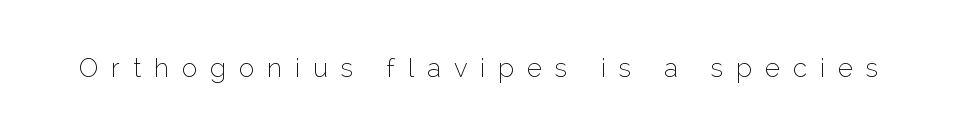
The image shows 26 px text type, upright; set unusually wide letter spacing (+0.5 em), not underlined.
